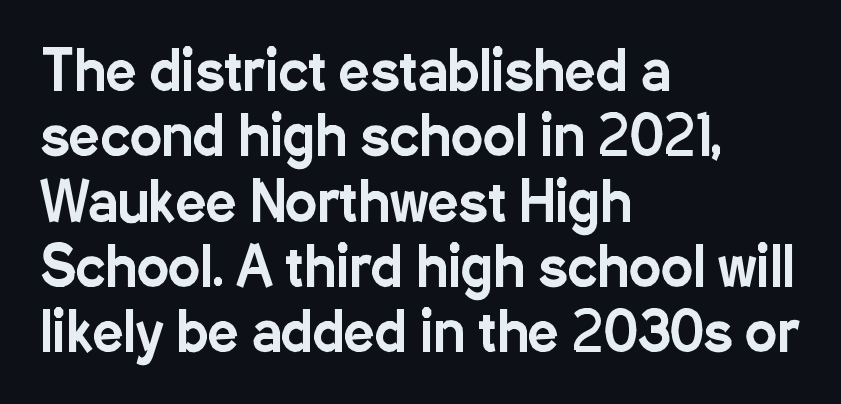
Posture: upright roman. The passage is arranged the way most books set body copy — flush left. Are there feet on the stems? There aren't — it's a sans. Do the characters align in a grid? No, the font is proportional.
